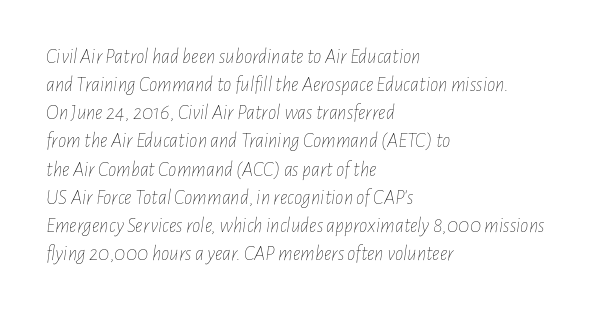
Q: Is the text bold? A: No.
Q: Is the text italic (slanted)? A: Yes, it leans right by about 7 degrees.
Q: Is the text underlined? A: No.
Q: How is the paragraph aligned? A: Left-aligned.
Q: Is the spacing between letters normal or unusually wide? A: Normal.
Q: Is the spacing between lines tight, normal or loose? A: Normal.
